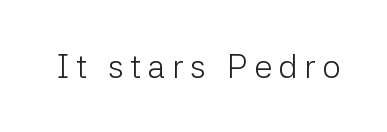
Q: Is the text bold? A: No.
Q: Is the text italic (slanted)? A: No, it is upright.
Q: Is the typeface a serif or a sans-serif typeface? A: Sans-serif.
Q: Is the text underlined? A: No.
Q: Is the spacing between letters normal or unusually wide? A: Unusually wide.
Q: Width (condensed, normal, or wide)? A: Normal.
Q: Stroke contrast? A: Low.
Q: x-height? A: Medium.
Q: Monospaced? A: No.
